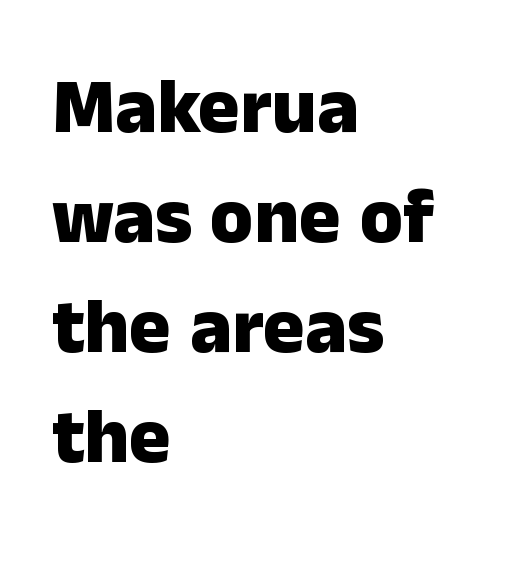
Q: Is the text bold? A: Yes.
Q: Is the text italic (slanted)? A: No, it is upright.
Q: Is the typeface a serif or a sans-serif typeface? A: Sans-serif.
Q: Is the text underlined? A: No.
Q: How is the paragraph aligned? A: Left-aligned.
Q: Is the spacing between letters normal or unusually wide? A: Normal.
Q: Is the spacing between lines tight, normal or loose? A: Normal.
Q: Width (condensed, normal, or wide)? A: Normal.
Q: Stroke contrast? A: Low.
Q: x-height? A: Medium.
Q: Monospaced? A: No.
